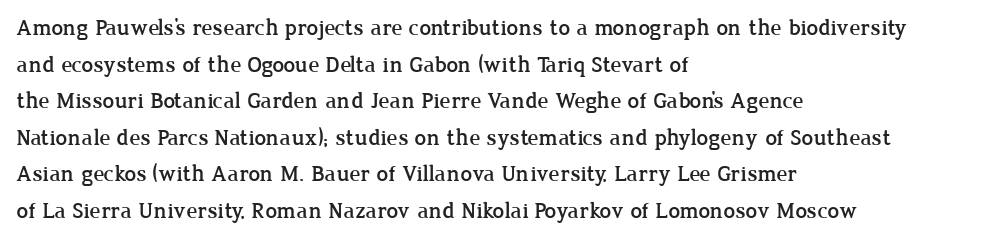
Q: Is the text italic (slanted)? A: No, it is upright.
Q: Is the text underlined? A: No.
Q: How is the paragraph aligned? A: Left-aligned.
Q: Is the spacing between letters normal or unusually wide? A: Normal.
Q: Is the spacing between lines tight, normal or loose? A: Normal.
